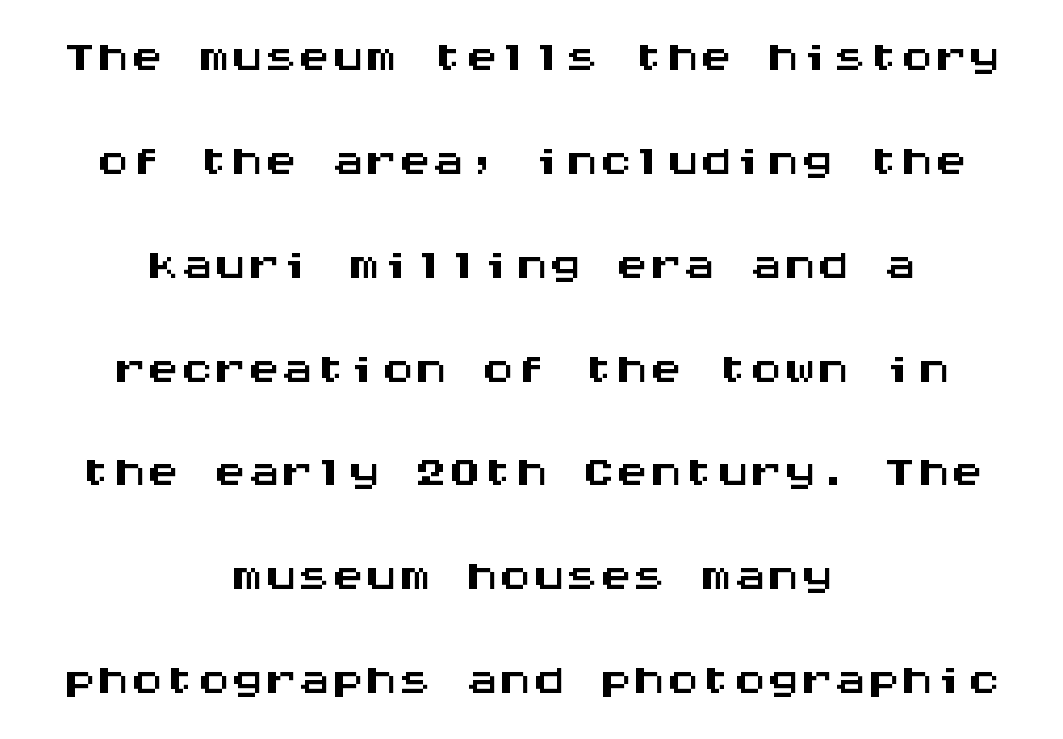
{"serif": "no", "italic": "no", "width": "wide", "stroke_contrast": "medium", "x_height": "large", "monospaced": "yes", "underline": "no", "align": "center", "line_spacing": "normal", "line_spacing_ratio": 1.55, "letter_spacing": "normal", "letter_spacing_em": 0.0, "glyph_px": 67}
